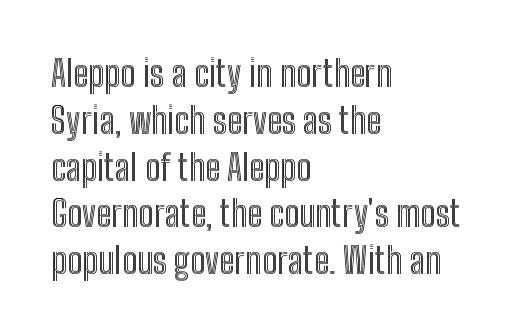
Q: Is the text italic (slanted)? A: No, it is upright.
Q: Is the text underlined? A: No.
Q: How is the paragraph aligned? A: Left-aligned.
Q: Is the spacing between letters normal or unusually wide? A: Normal.
Q: Is the spacing between lines tight, normal or loose? A: Normal.
Q: Width (condensed, normal, or wide)? A: Condensed.
Q: x-height? A: Medium.
Q: Monospaced? A: No.
